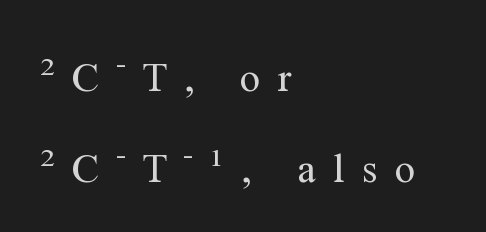
The image shows 41 px regular-weight serif type, upright; set left-aligned, loose line spacing (2.23x), unusually wide letter spacing (+0.42 em), not underlined; medium stroke contrast and a medium x-height.
